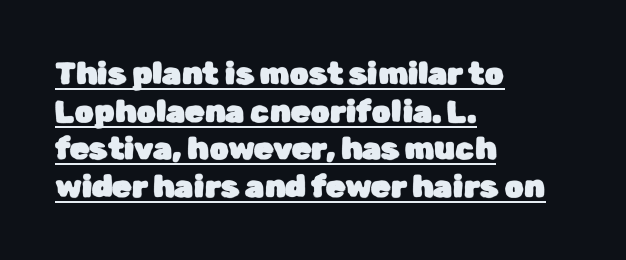
The type sits square on the baseline with zero lean. All the whitespace from short lines collects on the right. Short note: letters normally spaced. Regarding serifs, this sample does without them.
